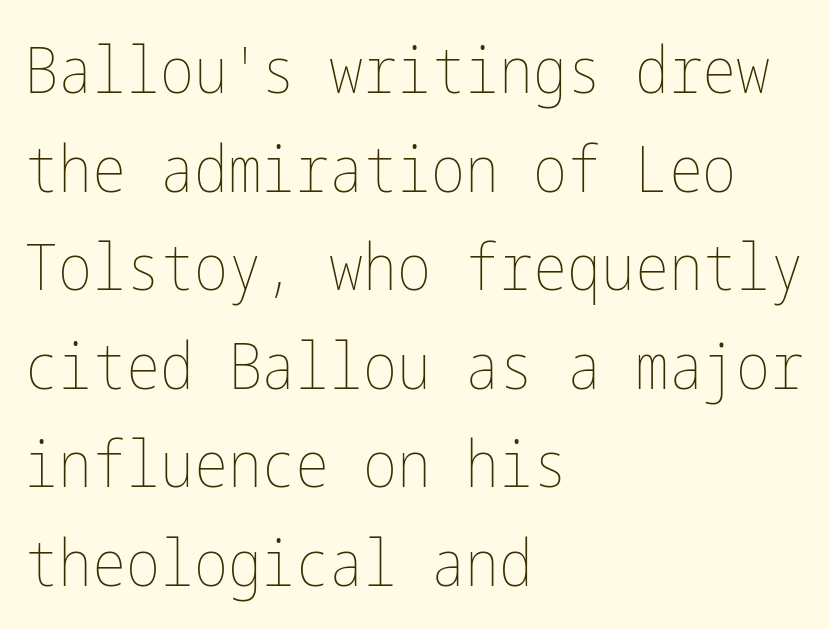
The image shows 64 px thin, condensed type, upright; set left-aligned, normal line spacing (1.54x), normal letter spacing, not underlined; low stroke contrast and a medium x-height.
